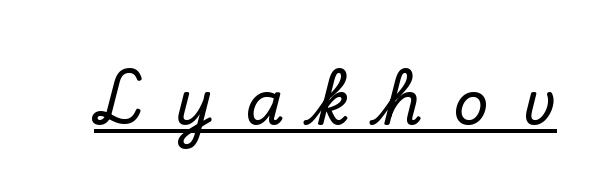
The sample's only ornament is a line tracing under the words. The characters display serif detailing at their extremities. Here the glyphs are tracked loosely, breaking word shapes into spaced letters. Here the designer chose a conventional face with non-uniform glyph widths.
